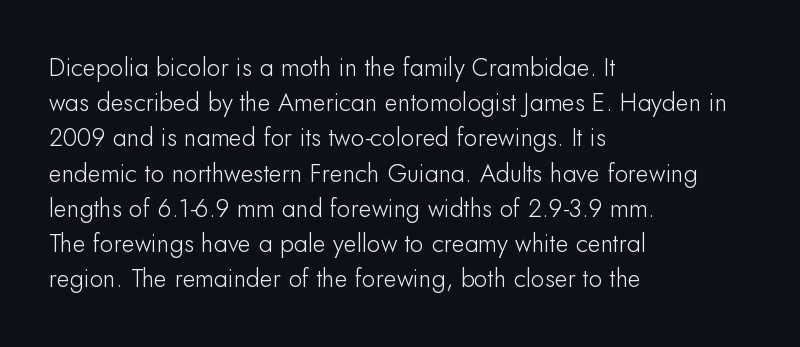
Posture: straight, roman, zero tilt. This rendering uses left alignment, leaving the right contour irregular. This sample keeps an unexceptional amount of space between lines. Bare-footed words on every line.
